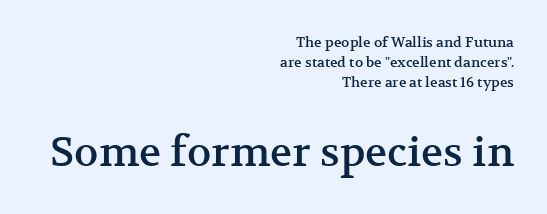
Typeset ragged left — the right edge is the straight one. Rendered with straight, roman letterforms. Here the designer chose a conventional face with non-uniform glyph widths. How are the letters spaced? Ordinarily, with no added tracking. This sample uses a serif face. Check the space under the baseline: it is left empty.
